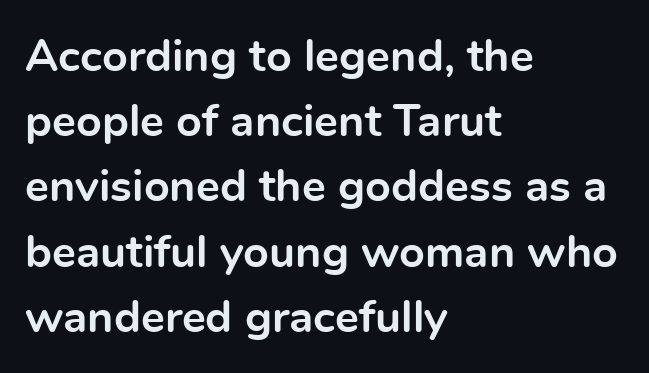
{"serif": "no", "italic": "no", "bold": "yes", "weight": "bold", "width": "normal", "x_height": "medium", "monospaced": "no", "underline": "no", "align": "left", "line_spacing": "normal", "line_spacing_ratio": 1.45, "letter_spacing": "normal", "letter_spacing_em": 0.0, "glyph_px": 45}
